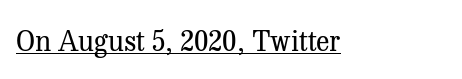
{"serif": "yes", "italic": "no", "bold": "no", "weight": "regular", "width": "normal", "stroke_contrast": "medium", "x_height": "medium", "monospaced": "no", "underline": "yes", "letter_spacing": "normal", "letter_spacing_em": 0.0, "glyph_px": 28}
